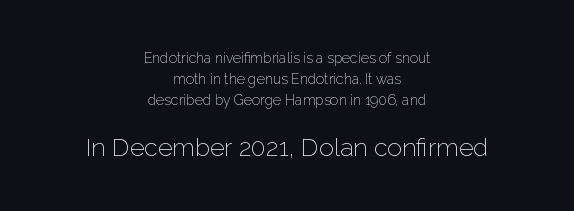
{"italic": "no", "bold": "no", "underline": "no", "align": "center", "line_spacing": "normal", "line_spacing_ratio": 1.49, "letter_spacing": "normal", "letter_spacing_em": 0.0, "larger_block": "second", "size_ratio": 1.79, "glyph_px": 25}
